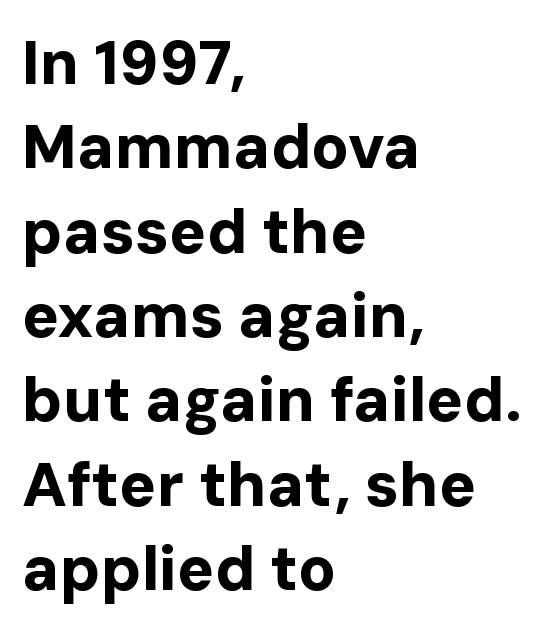
{"serif": "no", "italic": "no", "bold": "yes", "weight": "bold", "width": "normal", "stroke_contrast": "low", "x_height": "medium", "monospaced": "no", "underline": "no", "align": "left", "line_spacing": "normal", "line_spacing_ratio": 1.36, "letter_spacing": "normal", "letter_spacing_em": 0.0, "glyph_px": 62}
